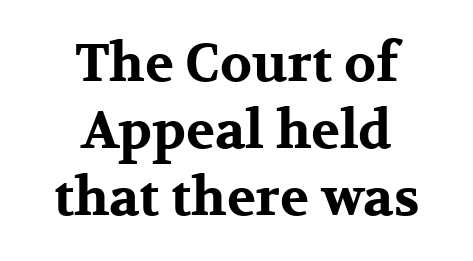
{"serif": "yes", "italic": "no", "bold": "yes", "weight": "bold", "width": "wide", "stroke_contrast": "medium", "x_height": "medium", "monospaced": "no", "underline": "no", "align": "center", "line_spacing": "normal", "line_spacing_ratio": 1.26, "letter_spacing": "normal", "letter_spacing_em": 0.0, "glyph_px": 53}
